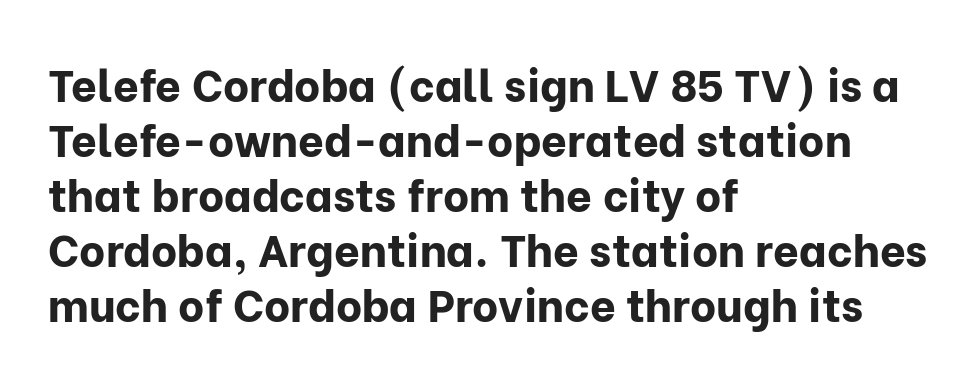
The image shows 45 px bold sans-serif type, upright; set left-aligned, line spacing 1.22x, normal letter spacing, not underlined; low stroke contrast and a medium x-height.
